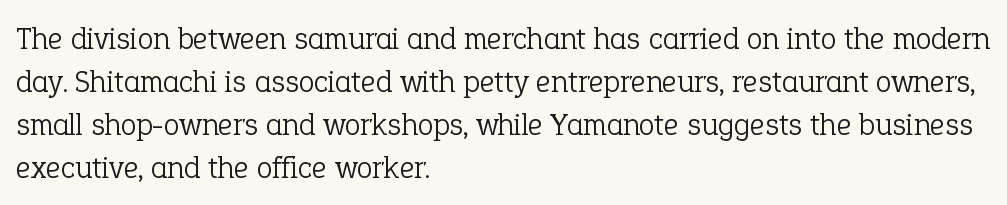
The image shows 32 px light serif type, upright; set left-aligned, normal line spacing (1.34x), normal letter spacing, not underlined; low stroke contrast and a medium x-height.
